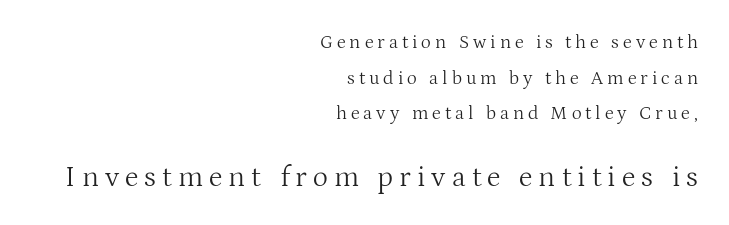
{"serif": "yes", "italic": "no", "bold": "no", "weight": "light", "width": "normal", "stroke_contrast": "medium", "x_height": "medium", "monospaced": "no", "underline": "no", "align": "right", "line_spacing_ratio": 1.87, "letter_spacing": "wide", "letter_spacing_em": 0.21, "larger_block": "second", "size_ratio": 1.53, "glyph_px": 29}
